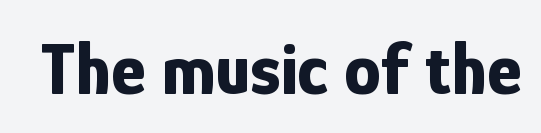
The image shows 74 px bold, condensed sans-serif type, upright; set normal letter spacing, not underlined; low stroke contrast and a medium x-height.
